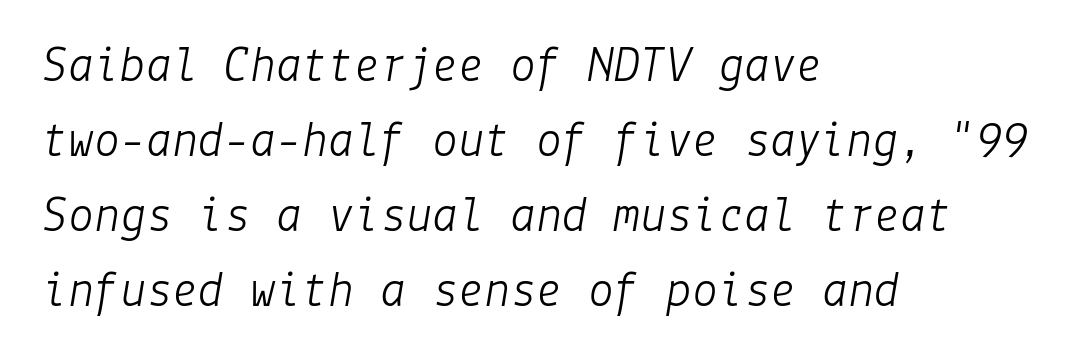
Q: Is the text bold? A: No.
Q: Is the text italic (slanted)? A: Yes, it leans right by about 9 degrees.
Q: Is the text underlined? A: No.
Q: How is the paragraph aligned? A: Left-aligned.
Q: Is the spacing between letters normal or unusually wide? A: Normal.
Q: Is the spacing between lines tight, normal or loose? A: Normal.
Q: Width (condensed, normal, or wide)? A: Normal.
Q: Stroke contrast? A: Low.
Q: x-height? A: Medium.
